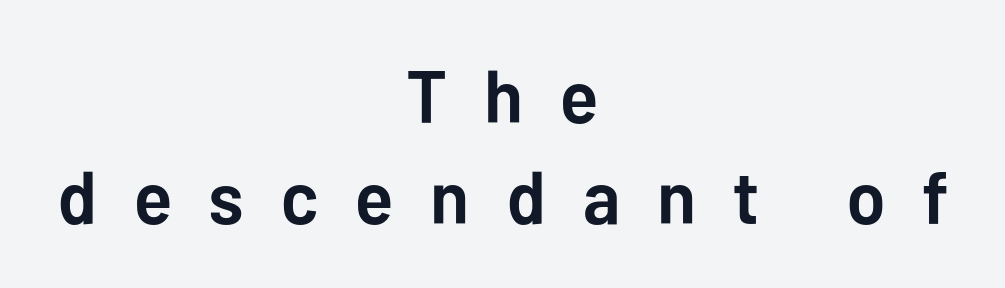
{"serif": "no", "italic": "no", "bold": "yes", "weight": "semibold", "width": "normal", "stroke_contrast": "low", "x_height": "medium", "monospaced": "no", "underline": "no", "align": "center", "line_spacing": "normal", "line_spacing_ratio": 1.36, "letter_spacing": "wide", "letter_spacing_em": 0.5, "glyph_px": 74}
